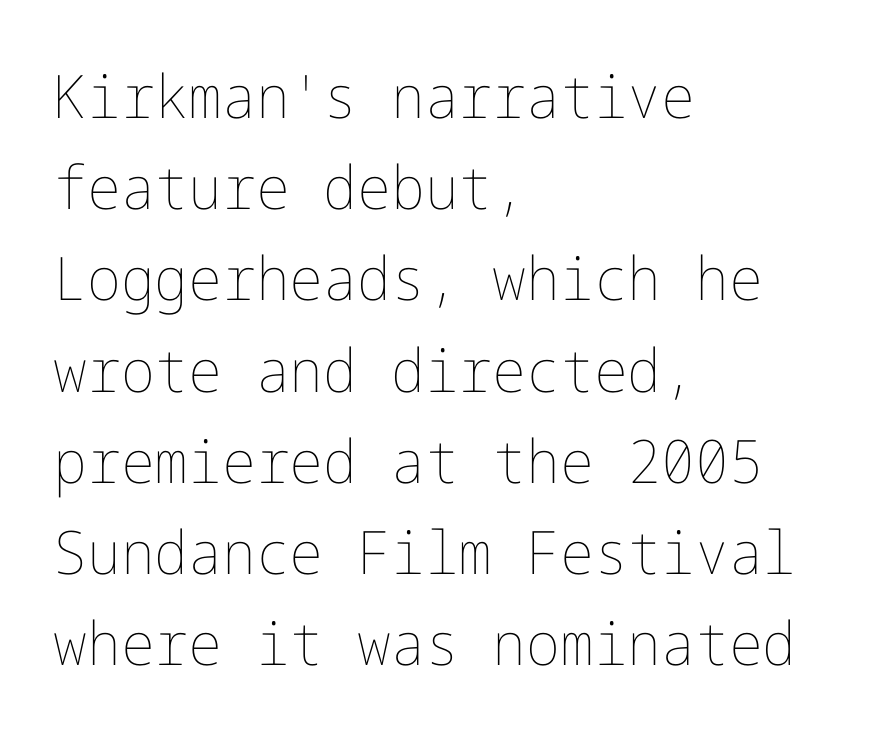
{"italic": "no", "bold": "no", "weight": "thin", "width": "normal", "stroke_contrast": "low", "x_height": "medium", "underline": "no", "align": "left", "line_spacing": "normal", "line_spacing_ratio": 1.52, "letter_spacing": "normal", "letter_spacing_em": 0.0, "glyph_px": 60}
